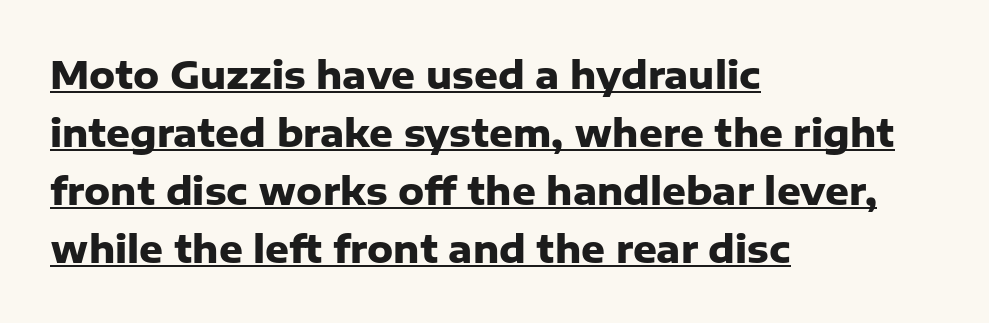
Horizontal bands of white between lines are of average thickness. Caption: lettering with a line underneath. Compared with a centered layout, this one pins lines to the left instead. The font family rendered here belongs to the sans-serif group.
